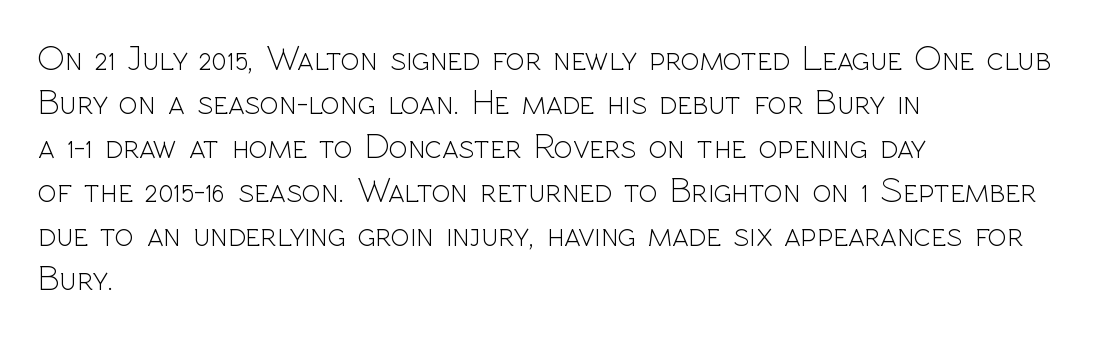
{"serif": "no", "italic": "no", "bold": "no", "weight": "light", "width": "normal", "x_height": "medium", "monospaced": "no", "underline": "no", "align": "left", "line_spacing": "normal", "line_spacing_ratio": 1.26, "letter_spacing": "normal", "letter_spacing_em": 0.0, "glyph_px": 35}
